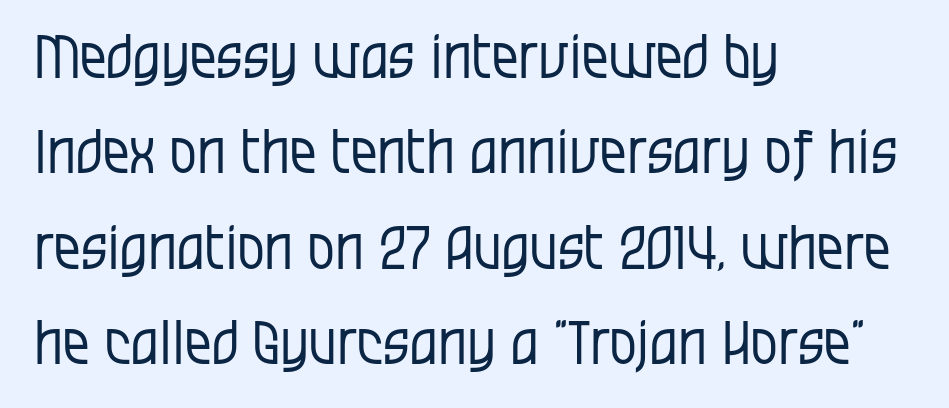
Think of a printed novel: that variable character pitch is what you see here. It's the straight-up-and-down kind of type. Letterform terminals end flat and unadorned throughout the passage. The ragged edge is on the right, which tells us the setting is flush left. The cut favours lightness, reaching ordinary text weight at its darkest.
